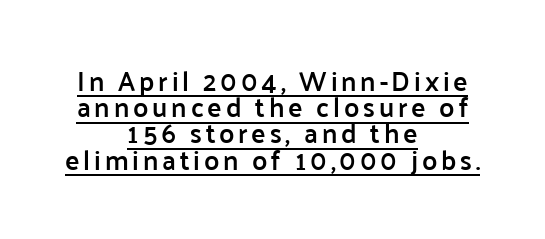
Q: Is the text bold? A: Semi-bold.
Q: Is the text italic (slanted)? A: No, it is upright.
Q: Is the text underlined? A: Yes.
Q: How is the paragraph aligned? A: Centered.
Q: Is the spacing between lines tight, normal or loose? A: Tight.
